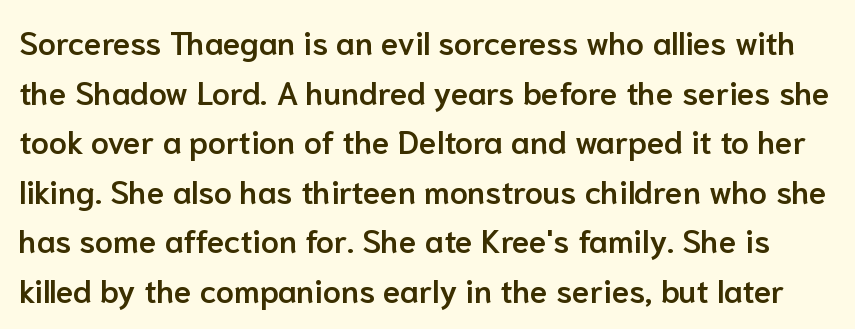
Notice the strokes are somewhat thickened but not fully heavy: this is a semibold. These lines are rendered in a variable-pitch font. Each row of text sits above clean, open space. Grotesque or geometric, the face here clearly has no serifs.
